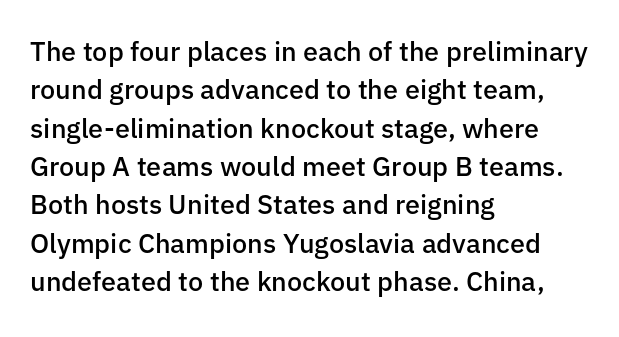
The lines in this sample share a left origin and differ only in where they stop. Does the leading feel generous? No, just average. Bare-footed words on every line. These lines were composed using upright roman letters.
